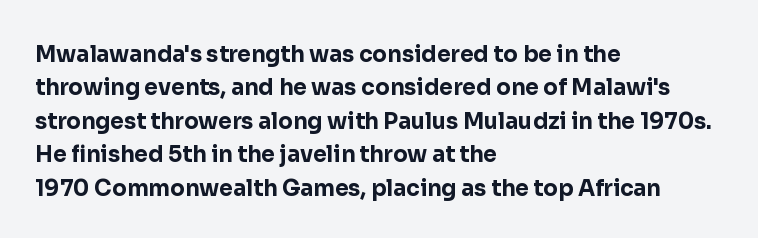
The image shows 22 px bold type, upright; set left-aligned, normal line spacing (1.52x), normal letter spacing, not underlined.
